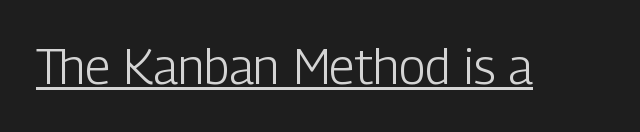
Serif or sans? Sans — the stroke terminals are bare. Is there any slant? The stems are plumb. Glyph-to-glyph distance matches everyday printed text. Letters have the restrained weight of plain body copy at most. A typesetter would call this proportional, since set widths differ per character.
